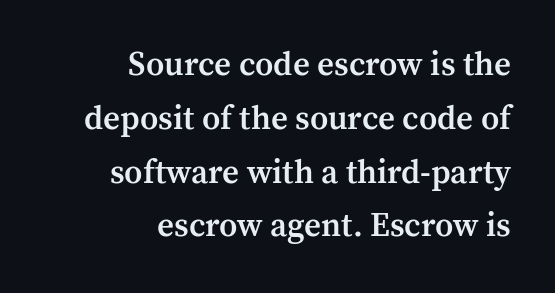
Q: Is the text bold? A: Semi-bold.
Q: Is the text italic (slanted)? A: No, it is upright.
Q: Is the typeface a serif or a sans-serif typeface? A: Serif.
Q: Is the text underlined? A: No.
Q: How is the paragraph aligned? A: Right-aligned.
Q: Is the spacing between letters normal or unusually wide? A: Normal.
Q: Is the spacing between lines tight, normal or loose? A: Normal.
Q: Width (condensed, normal, or wide)? A: Normal.
Q: Stroke contrast? A: Medium.
Q: x-height? A: Medium.
Q: Monospaced? A: No.
